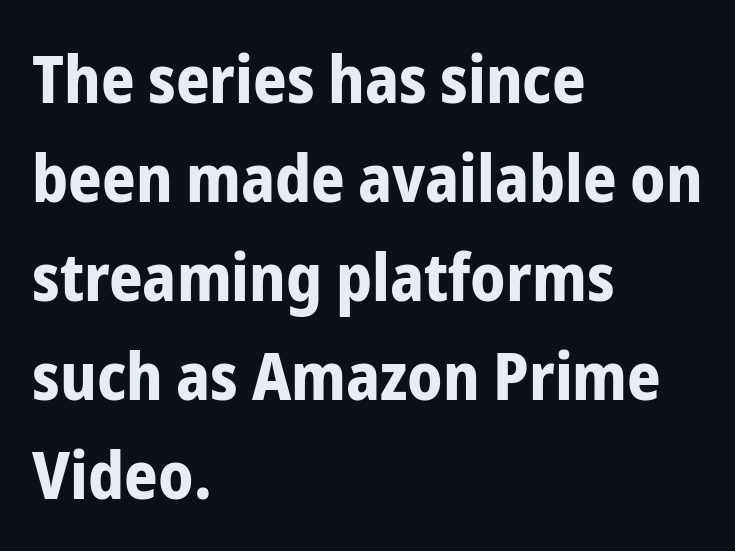
Q: Is the text bold? A: Yes.
Q: Is the text italic (slanted)? A: No, it is upright.
Q: Is the typeface a serif or a sans-serif typeface? A: Sans-serif.
Q: Is the text underlined? A: No.
Q: How is the paragraph aligned? A: Left-aligned.
Q: Is the spacing between letters normal or unusually wide? A: Normal.
Q: Is the spacing between lines tight, normal or loose? A: Normal.
Q: Width (condensed, normal, or wide)? A: Condensed.
Q: Stroke contrast? A: Low.
Q: x-height? A: Medium.
Q: Monospaced? A: No.
